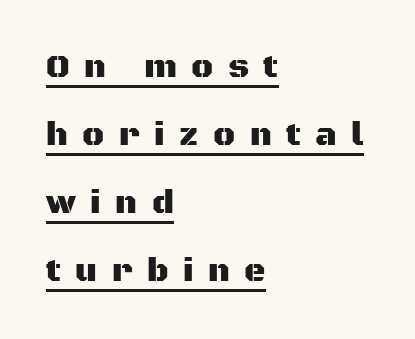
{"serif": "no", "italic": "no", "width": "normal", "stroke_contrast": "medium", "x_height": "large", "monospaced": "no", "underline": "yes", "align": "left", "line_spacing": "loose", "line_spacing_ratio": 2.06, "letter_spacing": "wide", "letter_spacing_em": 0.44, "glyph_px": 33}
